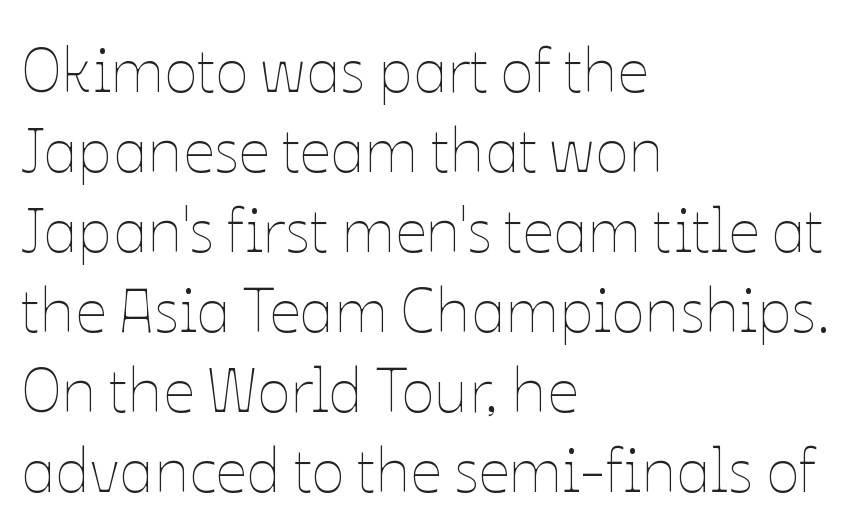
The image shows 62 px thin type, upright; set left-aligned, normal line spacing (1.29x), normal letter spacing, not underlined; low stroke contrast and a medium x-height.
